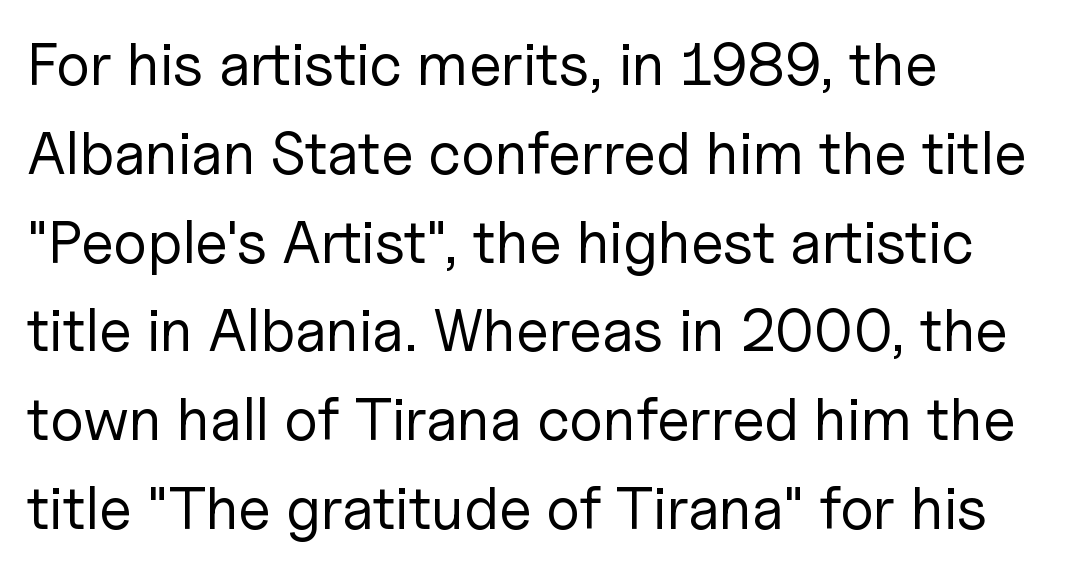
Do the letters lean? They stand straight. Plain, unruled lines of type. Compared with typical paragraphs, the rows here are spaced about the same. The letterforms sit shoulder to shoulder at normal distance.
